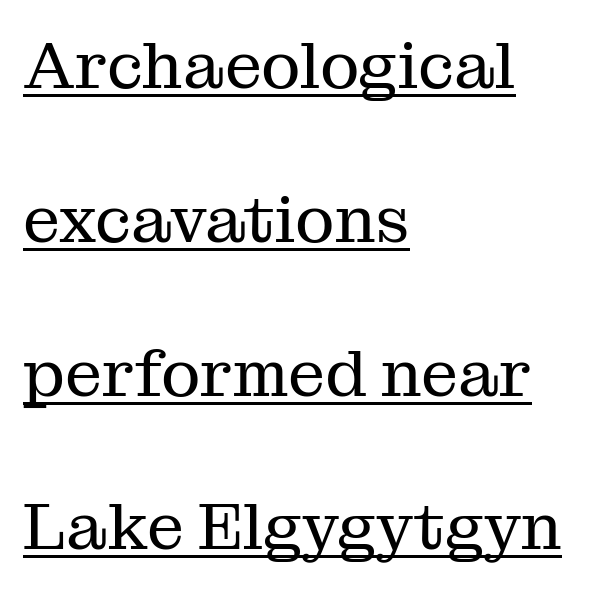
The image shows 66 px regular-weight serif type, upright; set left-aligned, loose line spacing (2.33x), normal letter spacing, underlined; medium stroke contrast and a medium x-height.
